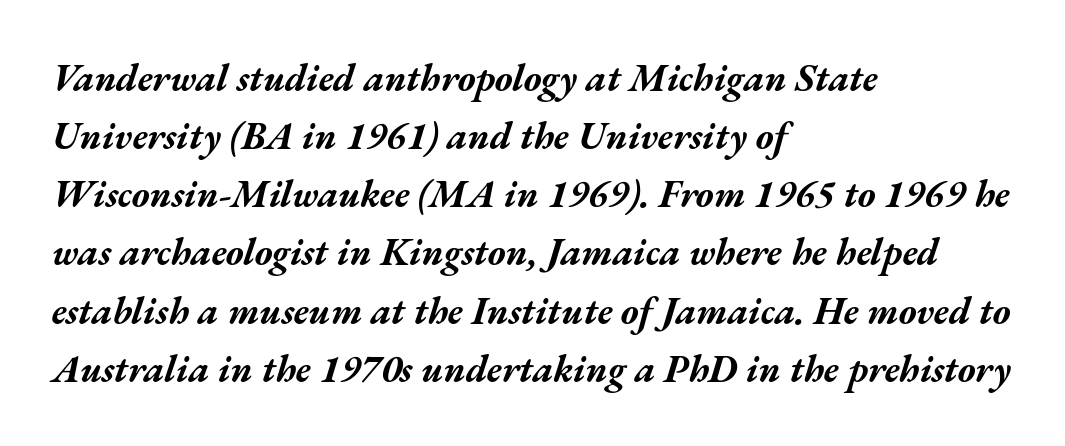
Q: Is the text bold? A: Yes.
Q: Is the text italic (slanted)? A: Yes, it leans right by about 17 degrees.
Q: Is the text underlined? A: No.
Q: How is the paragraph aligned? A: Left-aligned.
Q: Is the spacing between letters normal or unusually wide? A: Normal.
Q: Is the spacing between lines tight, normal or loose? A: Normal.
Q: Width (condensed, normal, or wide)? A: Wide.
Q: Stroke contrast? A: Medium.
Q: x-height? A: Medium.
Q: Monospaced? A: No.
